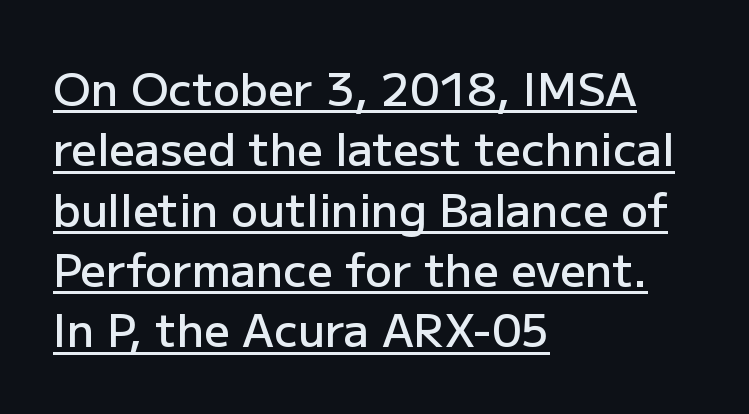
The image shows 45 px semibold sans-serif type, upright; set left-aligned, normal line spacing (1.34x), normal letter spacing, underlined; low stroke contrast and a medium x-height.
